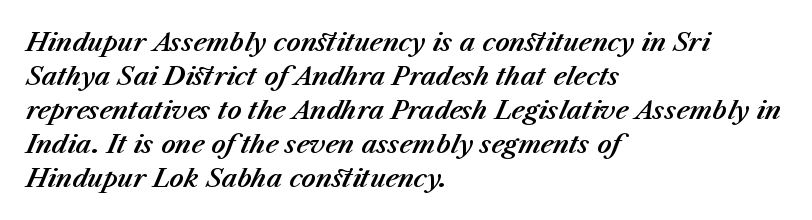
The image shows 25 px text type, italic (leaning right); set left-aligned, normal line spacing (1.36x), normal letter spacing, not underlined.
